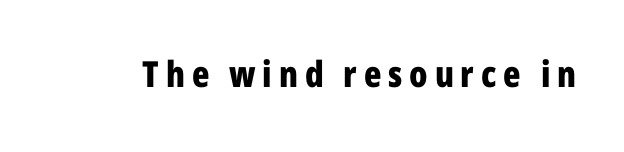
Heavy, bold letterforms. Typographically, this falls in the sans-serif category. Upright lettering throughout. No word sits above an underline. Here the designer chose a conventional face with non-uniform glyph widths.
